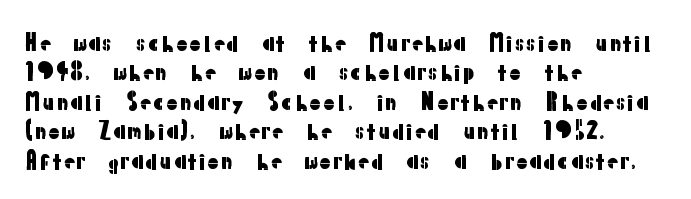
{"italic": "no", "underline": "no", "align": "left", "line_spacing": "normal", "line_spacing_ratio": 1.34, "letter_spacing": "normal", "letter_spacing_em": 0.0, "glyph_px": 22}
